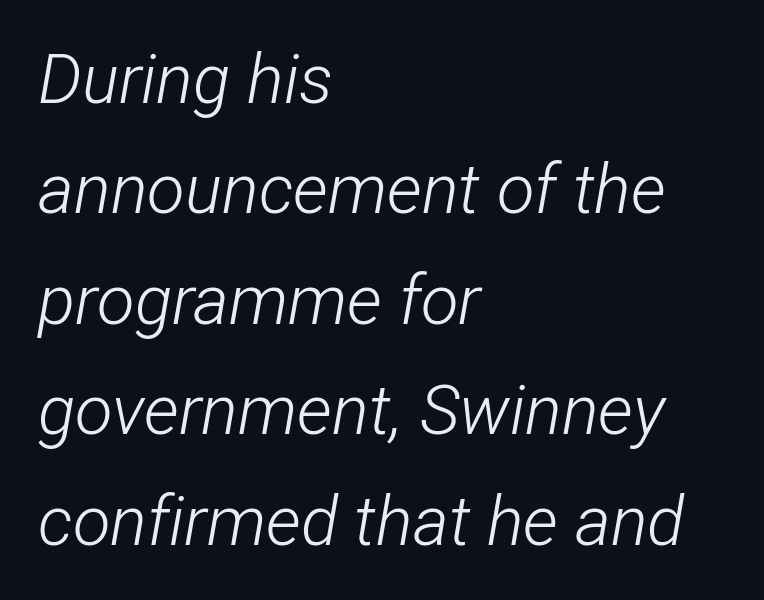
{"italic": "yes", "lean": "right", "slant_degrees": 12, "bold": "no", "weight": "light", "width": "condensed", "stroke_contrast": "low", "x_height": "medium", "monospaced": "no", "underline": "no", "align": "left", "line_spacing": "normal", "line_spacing_ratio": 1.6, "letter_spacing": "normal", "letter_spacing_em": 0.0, "glyph_px": 69}
